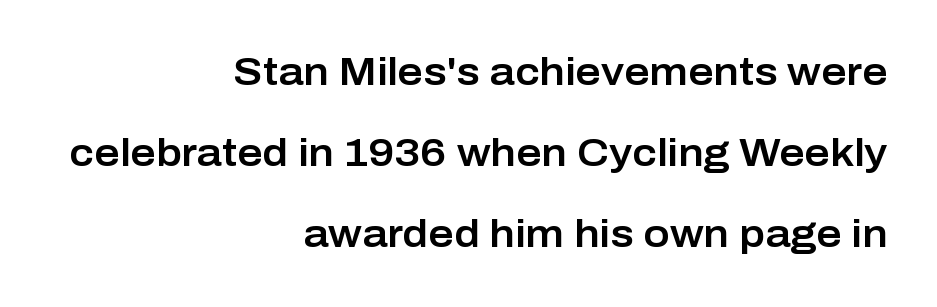
Q: Is the text italic (slanted)? A: No, it is upright.
Q: Is the typeface a serif or a sans-serif typeface? A: Sans-serif.
Q: Is the text underlined? A: No.
Q: How is the paragraph aligned? A: Right-aligned.
Q: Is the spacing between letters normal or unusually wide? A: Normal.
Q: Is the spacing between lines tight, normal or loose? A: Loose.
Q: Width (condensed, normal, or wide)? A: Normal.
Q: Stroke contrast? A: Low.
Q: x-height? A: Medium.
Q: Monospaced? A: No.
